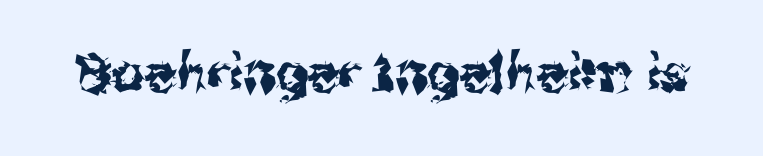
These lines keep a tight, regular rhythm from letter to letter. Underlining? Definitely not there. Style check: upright. Nope, no serifs anywhere on these letters. You could not count columns in this text — the font is proportionally spaced.
